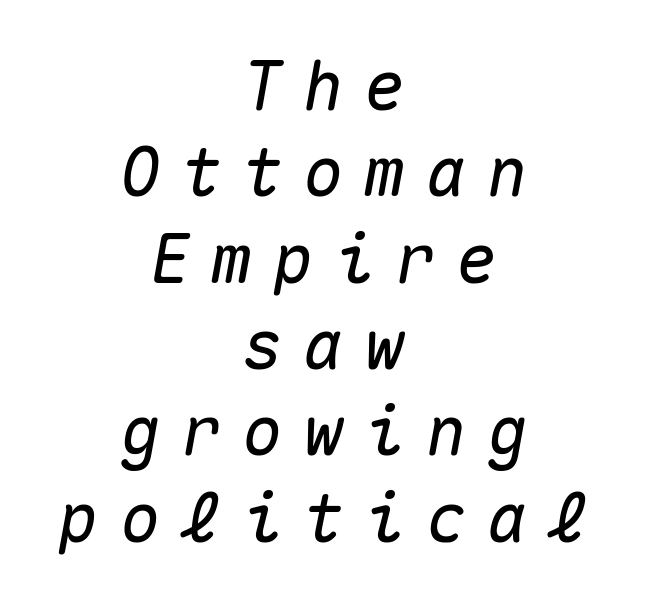
{"italic": "yes", "lean": "right", "slant_degrees": 10, "width": "normal", "stroke_contrast": "medium", "x_height": "medium", "monospaced": "yes", "underline": "no", "align": "center", "line_spacing": "normal", "line_spacing_ratio": 1.27, "letter_spacing": "wide", "letter_spacing_em": 0.3, "glyph_px": 68}
